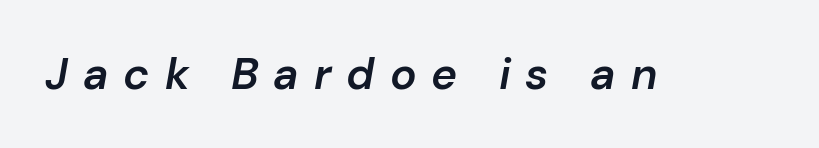
Glyph-to-glyph distance is far greater than everyday printed text. No word sits above an underline. The rendering uses natural spacing where letterforms have individual widths. Slant detected: the letters are inclined. In terms of weight, the rendering is demibold, just under bold.
